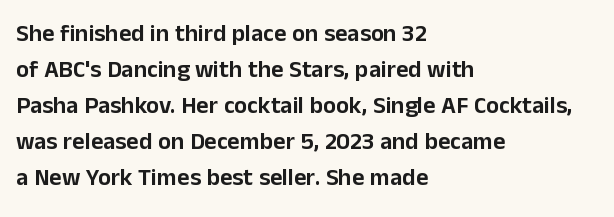
The image shows 24 px text type, upright; set left-aligned, normal line spacing (1.5x), normal letter spacing, not underlined.
